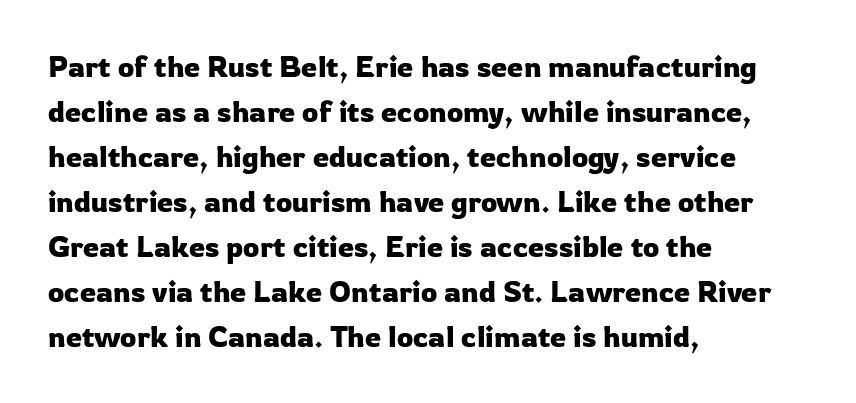
{"serif": "no", "italic": "no", "width": "normal", "stroke_contrast": "low", "x_height": "medium", "monospaced": "no", "underline": "no", "align": "left", "line_spacing": "normal", "line_spacing_ratio": 1.55, "letter_spacing": "normal", "letter_spacing_em": 0.0, "glyph_px": 29}
